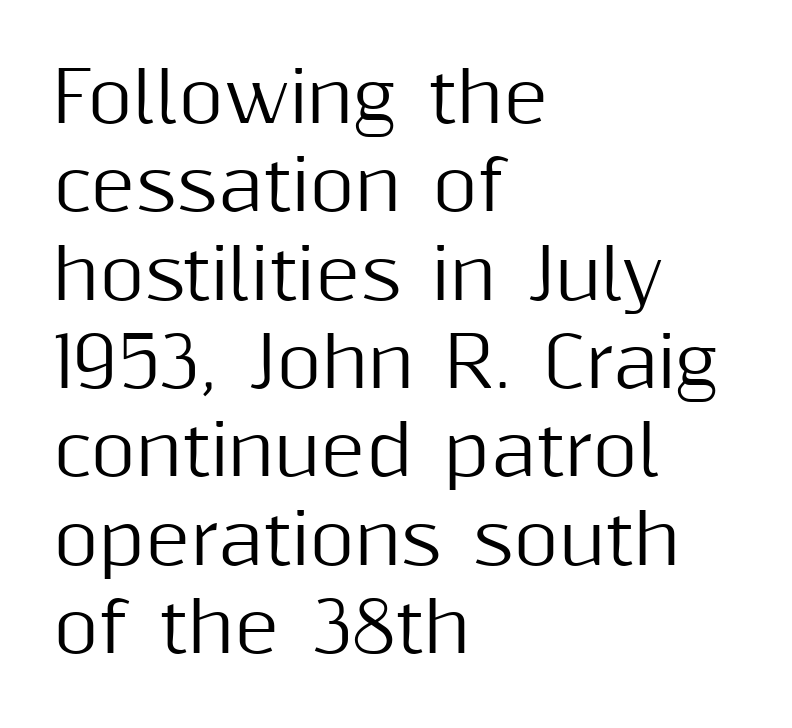
{"serif": "no", "italic": "no", "width": "normal", "stroke_contrast": "medium", "x_height": "medium", "monospaced": "no", "underline": "no", "align": "left", "line_spacing": "normal", "line_spacing_ratio": 1.28, "letter_spacing": "normal", "letter_spacing_em": 0.0, "glyph_px": 69}
